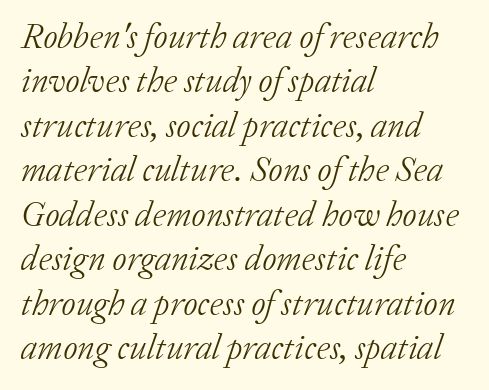
The face used here has a pronounced slope to its letters. The words here are not underlined. The rendering uses a moderate line-height, typical for paragraphs. Horizontal alignment here is leftward, the default for most running prose. There is no visible air inserted between adjacent glyphs.
